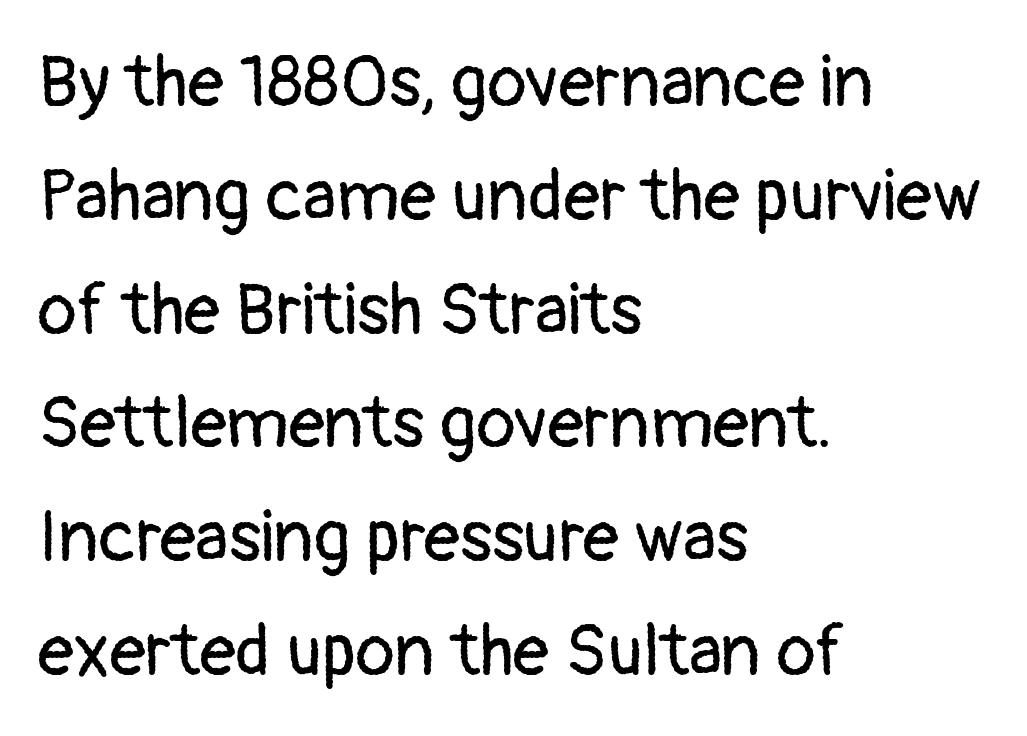
The image shows 72 px regular-weight sans-serif type, upright; set left-aligned, normal line spacing (1.58x), normal letter spacing, not underlined; low stroke contrast and a medium x-height.
